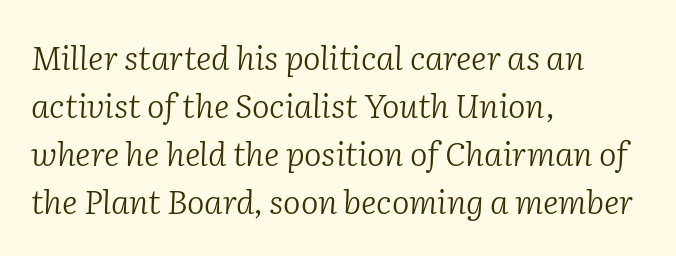
The image shows 33 px light serif type, italic (leaning right); set left-aligned, normal line spacing (1.45x), normal letter spacing, not underlined; low stroke contrast and a medium x-height.
